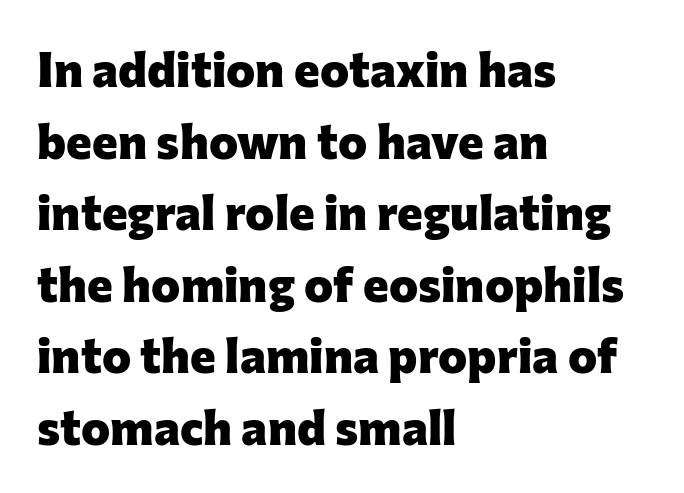
Q: Is the text bold? A: Yes.
Q: Is the text italic (slanted)? A: No, it is upright.
Q: Is the typeface a serif or a sans-serif typeface? A: Sans-serif.
Q: Is the text underlined? A: No.
Q: How is the paragraph aligned? A: Left-aligned.
Q: Is the spacing between letters normal or unusually wide? A: Normal.
Q: Is the spacing between lines tight, normal or loose? A: Normal.
Q: Width (condensed, normal, or wide)? A: Normal.
Q: Stroke contrast? A: Low.
Q: x-height? A: Medium.
Q: Monospaced? A: No.
